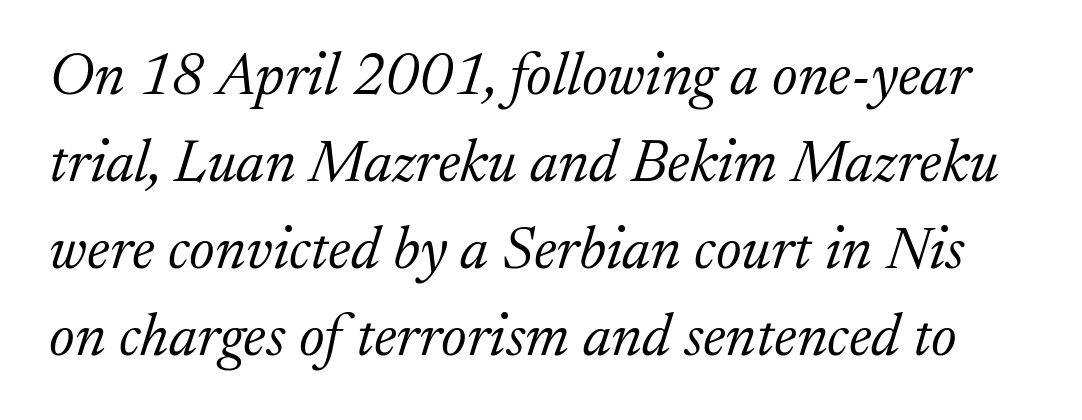
{"serif": "yes", "italic": "yes", "lean": "right", "slant_degrees": 17, "bold": "no", "weight": "light", "width": "normal", "stroke_contrast": "low", "x_height": "medium", "monospaced": "no", "underline": "no", "line_spacing": "normal", "line_spacing_ratio": 1.45, "letter_spacing": "normal", "letter_spacing_em": 0.0, "glyph_px": 60}
